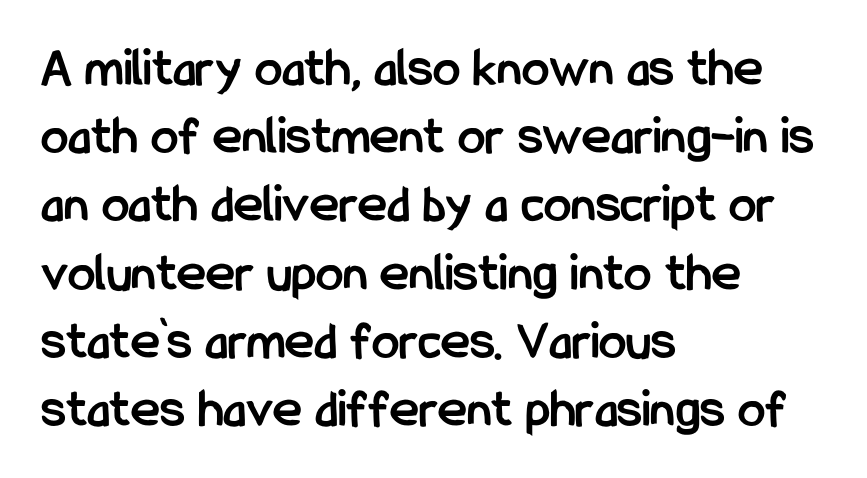
Q: Is the text bold? A: Yes.
Q: Is the text italic (slanted)? A: No, it is upright.
Q: Is the typeface a serif or a sans-serif typeface? A: Sans-serif.
Q: Is the text underlined? A: No.
Q: How is the paragraph aligned? A: Left-aligned.
Q: Is the spacing between letters normal or unusually wide? A: Normal.
Q: Width (condensed, normal, or wide)? A: Condensed.
Q: Stroke contrast? A: Low.
Q: x-height? A: Medium.
Q: Monospaced? A: No.
